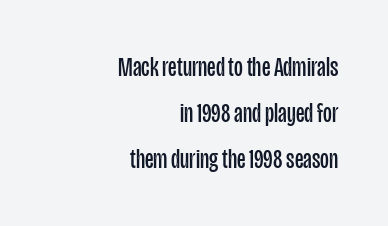
The image shows 27 px text type, upright; set right-aligned, normal line spacing (1.7x), normal letter spacing, not underlined.
